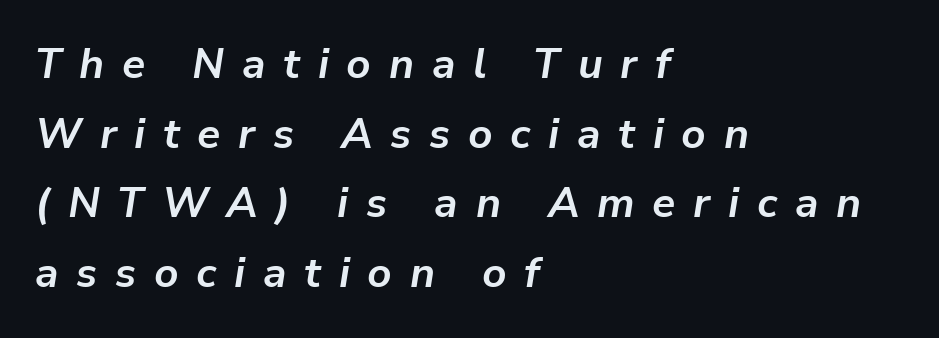
The image shows 42 px bold type, italic (leaning right); set left-aligned, normal line spacing (1.66x), unusually wide letter spacing (+0.42 em), not underlined; low stroke contrast and a medium x-height.
